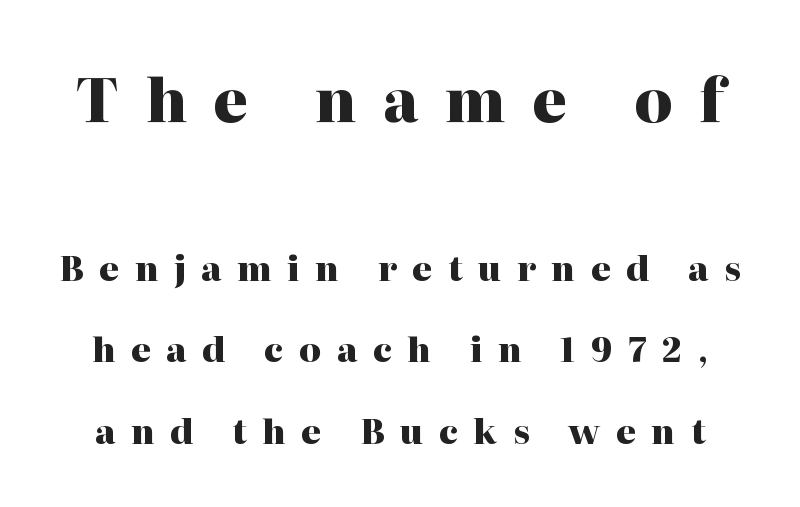
Q: Is the text bold? A: Yes.
Q: Is the text italic (slanted)? A: No, it is upright.
Q: Is the typeface a serif or a sans-serif typeface? A: Serif.
Q: Is the text underlined? A: No.
Q: Is the spacing between letters normal or unusually wide? A: Unusually wide.
Q: Is the spacing between lines tight, normal or loose? A: Loose.
Q: Which block of text is set in a larger size, the first (top) or the second (bottom)? A: The first (top) one.
Q: Width (condensed, normal, or wide)? A: Normal.
Q: Stroke contrast? A: High.
Q: x-height? A: Medium.
Q: Monospaced? A: No.
